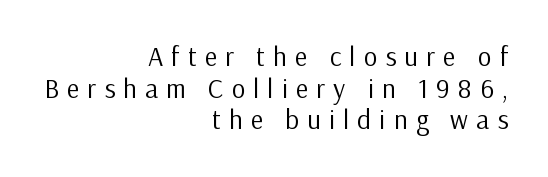
{"italic": "no", "bold": "no", "underline": "no", "align": "right", "line_spacing_ratio": 1.17, "letter_spacing": "wide", "letter_spacing_em": 0.3, "glyph_px": 27}
